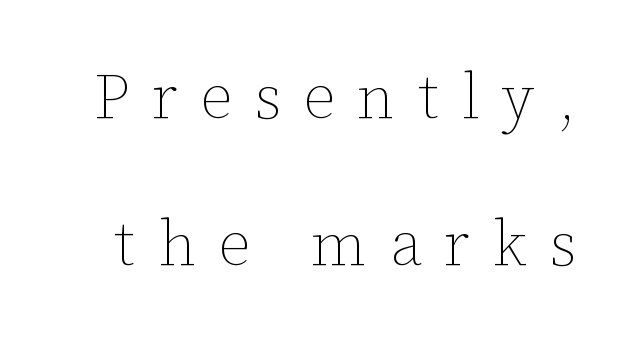
Q: Is the text bold? A: No.
Q: Is the text italic (slanted)? A: No, it is upright.
Q: Is the text underlined? A: No.
Q: Is the spacing between letters normal or unusually wide? A: Unusually wide.
Q: Is the spacing between lines tight, normal or loose? A: Loose.
Q: Width (condensed, normal, or wide)? A: Normal.
Q: Stroke contrast? A: Low.
Q: x-height? A: Medium.
Q: Monospaced? A: No.
